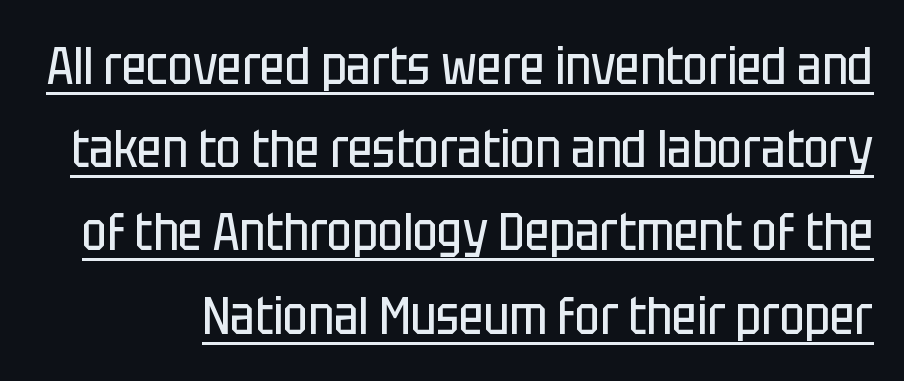
{"serif": "no", "italic": "no", "bold": "no", "weight": "regular", "width": "condensed", "stroke_contrast": "low", "x_height": "large", "monospaced": "no", "underline": "yes", "line_spacing": "normal", "line_spacing_ratio": 1.57, "letter_spacing": "normal", "letter_spacing_em": 0.0, "glyph_px": 53}
